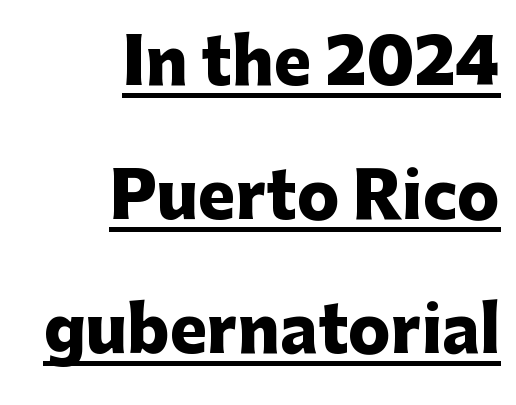
In CSS terms this would be text-align: right. Airy leading. Tracking value appears to be zero — textbook default spacing. Every character sits straight up, as roman type does. A full-strength bold gives these letters their thick strokes.
